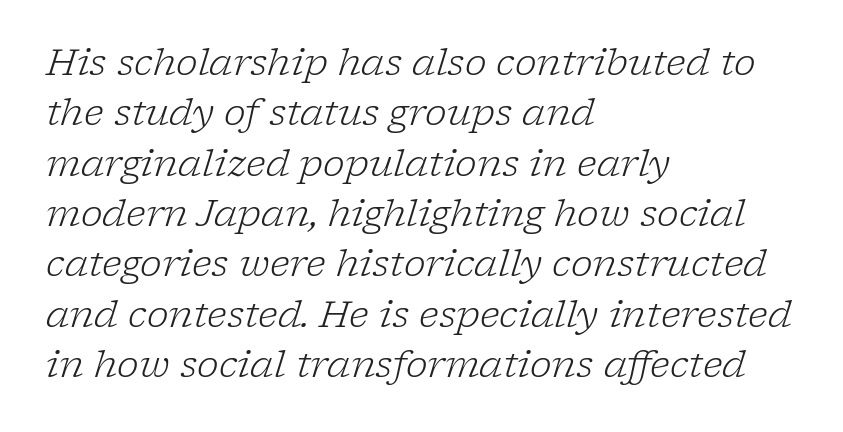
Q: Is the text bold? A: No.
Q: Is the text italic (slanted)? A: Yes, it leans right by about 17 degrees.
Q: Is the typeface a serif or a sans-serif typeface? A: Serif.
Q: Is the text underlined? A: No.
Q: How is the paragraph aligned? A: Left-aligned.
Q: Is the spacing between letters normal or unusually wide? A: Normal.
Q: Is the spacing between lines tight, normal or loose? A: Normal.
Q: Width (condensed, normal, or wide)? A: Normal.
Q: Stroke contrast? A: Low.
Q: x-height? A: Medium.
Q: Monospaced? A: No.
